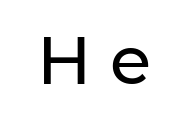
This sample has the flowing, uneven cadence of proportional lettering. A typesetter would label this face a sans. The type is letterspaced generously, with wide tracking. The strip under each line holds only bare page. The letters stand upright; this is a roman face.
